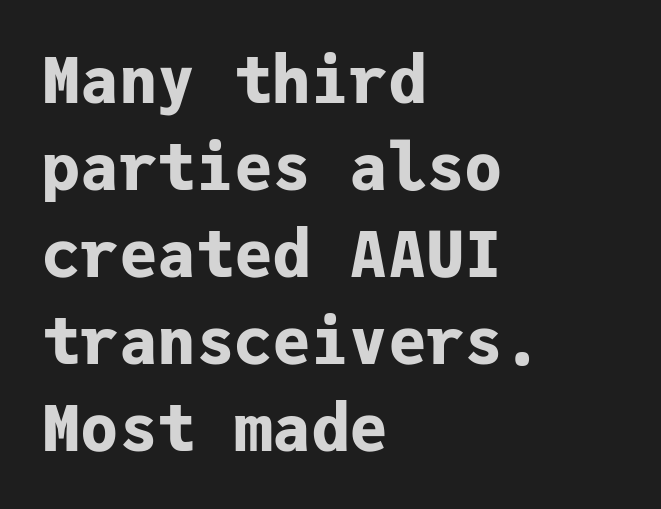
{"serif": "no", "italic": "no", "bold": "yes", "weight": "bold", "width": "normal", "stroke_contrast": "low", "x_height": "medium", "monospaced": "yes", "underline": "no", "align": "left", "line_spacing": "normal", "line_spacing_ratio": 1.36, "letter_spacing": "normal", "letter_spacing_em": 0.0, "glyph_px": 64}
